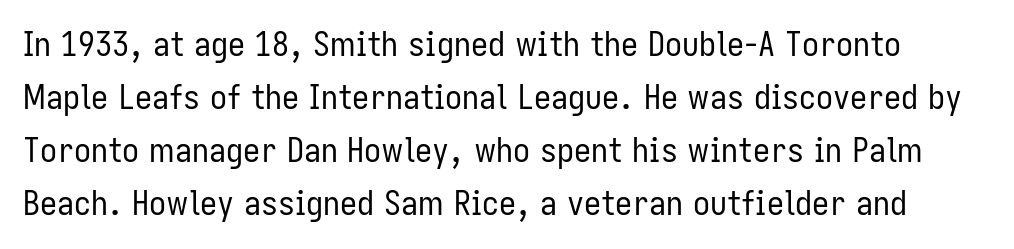
The image shows 34 px regular-weight, condensed sans-serif type, upright; set normal line spacing (1.56x), normal letter spacing, not underlined; low stroke contrast and a medium x-height.
